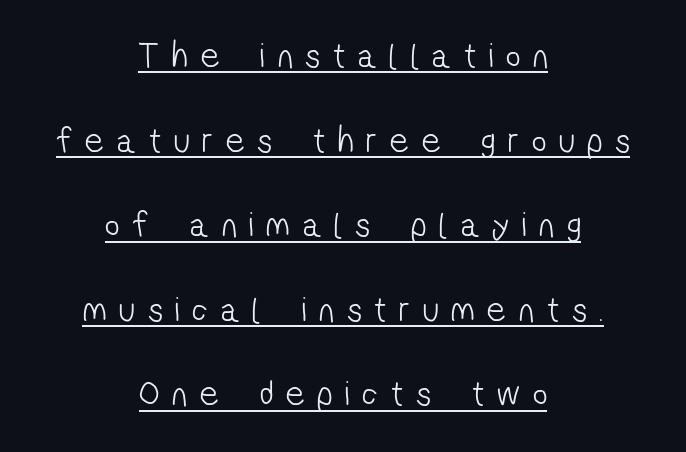
The image shows 36 px light, condensed sans-serif type; set centered, loose line spacing (2.35x), unusually wide letter spacing (+0.36 em), underlined; low stroke contrast and a medium x-height.
